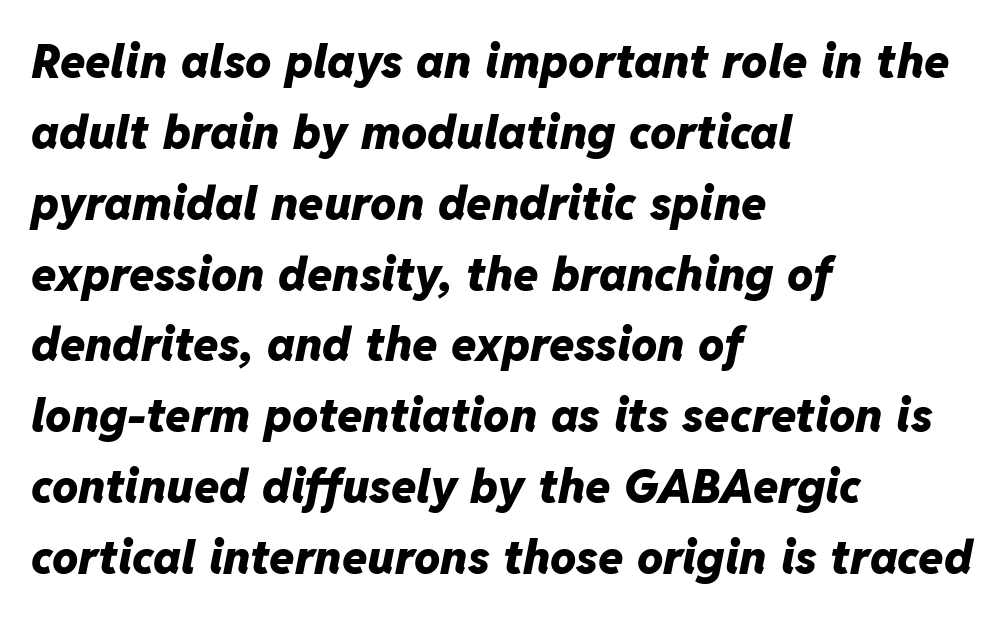
Looks like regular typesetting: each glyph gets only the width it needs. One-word summary of the alignment: left. Leading: standard. These lines were composed using italics.
